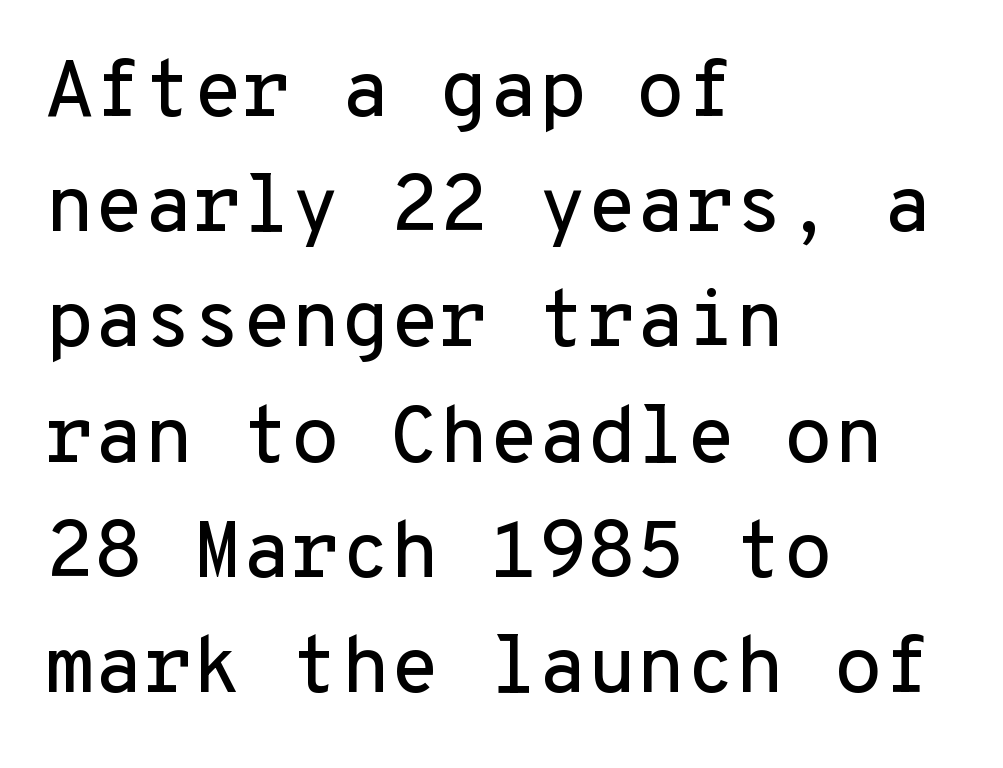
{"serif": "no", "italic": "no", "width": "normal", "stroke_contrast": "low", "x_height": "medium", "monospaced": "yes", "underline": "no", "align": "left", "line_spacing": "normal", "line_spacing_ratio": 1.44, "letter_spacing": "normal", "letter_spacing_em": 0.0, "glyph_px": 80}
